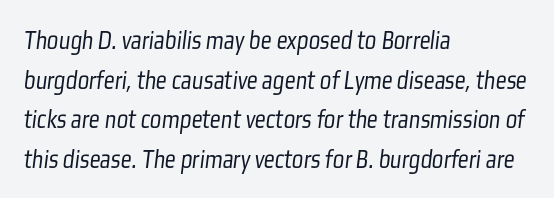
{"bold": "no", "underline": "no", "align": "left", "line_spacing": "normal", "line_spacing_ratio": 1.47, "letter_spacing": "normal", "letter_spacing_em": 0.0, "glyph_px": 27}
